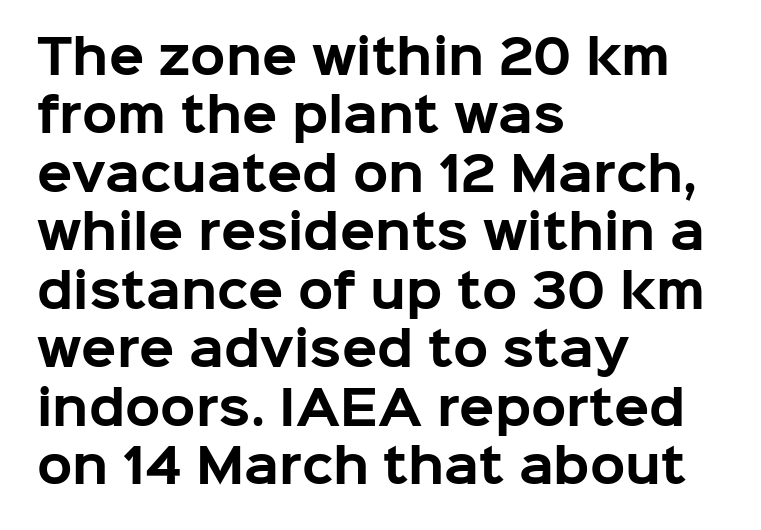
Q: Is the text bold? A: Yes.
Q: Is the text italic (slanted)? A: No, it is upright.
Q: Is the typeface a serif or a sans-serif typeface? A: Sans-serif.
Q: Is the text underlined? A: No.
Q: How is the paragraph aligned? A: Left-aligned.
Q: Is the spacing between letters normal or unusually wide? A: Normal.
Q: Is the spacing between lines tight, normal or loose? A: Normal.
Q: Width (condensed, normal, or wide)? A: Normal.
Q: Stroke contrast? A: Low.
Q: x-height? A: Medium.
Q: Monospaced? A: No.
